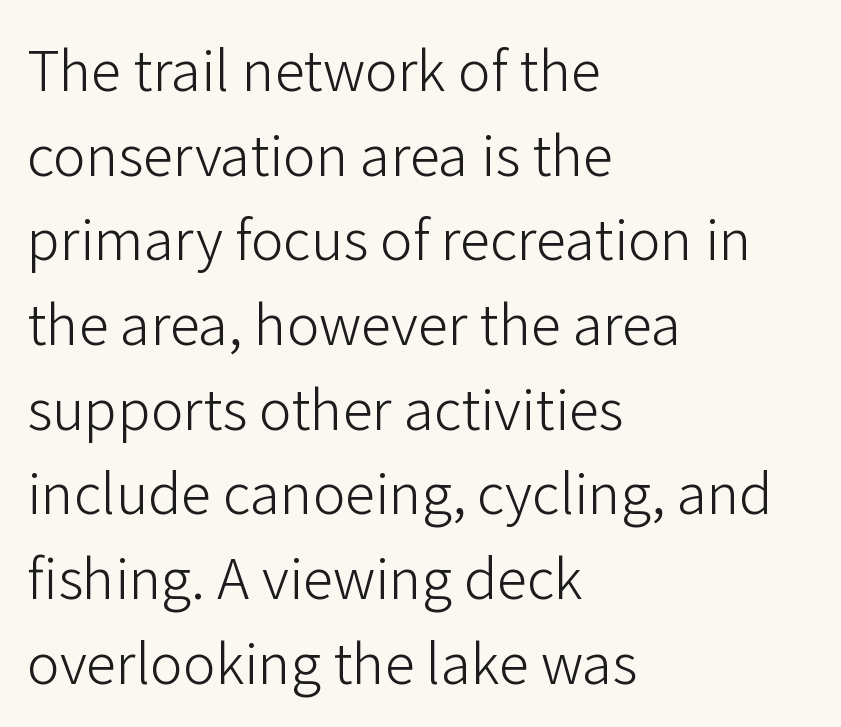
The designer went with a sans here, leaving each stem footless. Compared with typical body copy, the letter spacing here is the same. Has an underline been added? It has not. Vertically, the passage feels balanced, rows spaced as you'd expect. Ordinary non-slanted type is in use.
